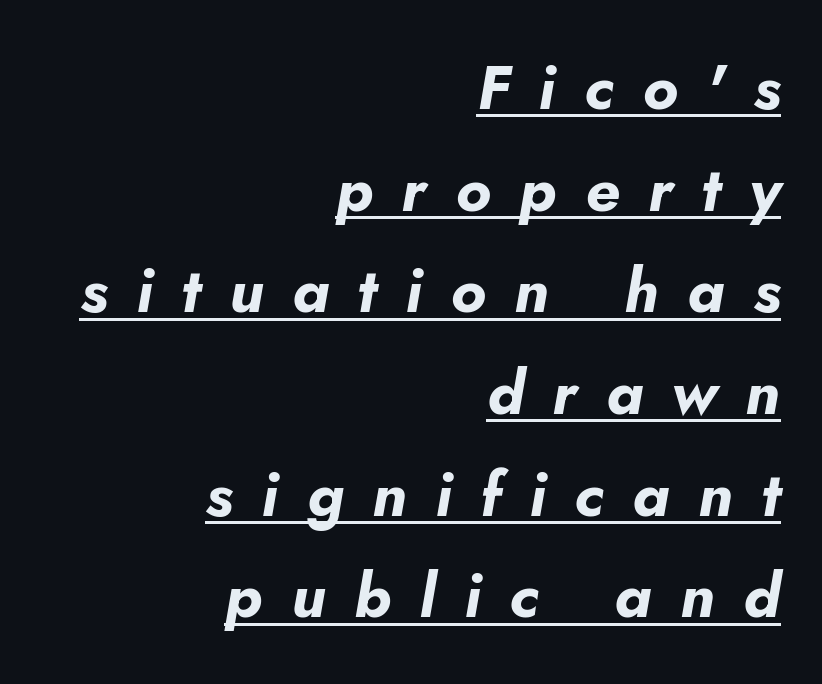
{"italic": "yes", "lean": "right", "slant_degrees": 5, "bold": "yes", "weight": "bold", "width": "normal", "stroke_contrast": "low", "x_height": "small", "monospaced": "no", "underline": "yes", "align": "right", "line_spacing": "normal", "line_spacing_ratio": 1.64, "letter_spacing": "wide", "letter_spacing_em": 0.46, "glyph_px": 62}
